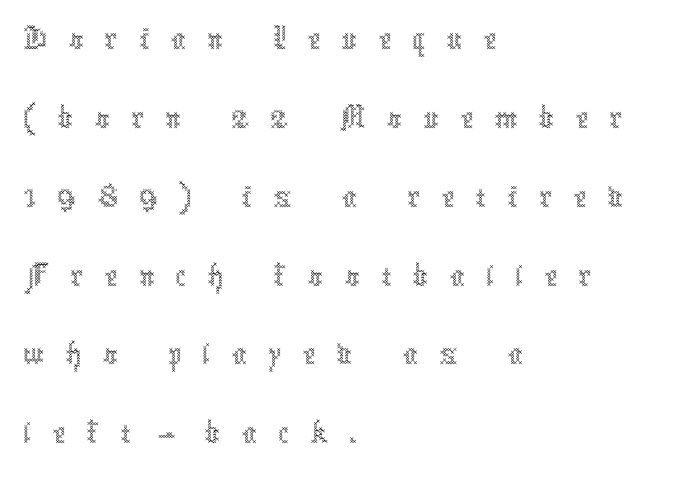
{"italic": "no", "bold": "no", "weight": "thin", "width": "condensed", "x_height": "medium", "monospaced": "no", "underline": "no", "align": "left", "line_spacing": "tight", "line_spacing_ratio": 1.08, "letter_spacing": "wide", "letter_spacing_em": 0.29, "glyph_px": 73}
